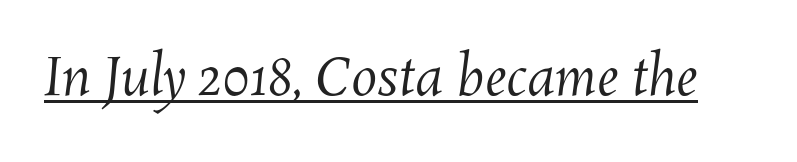
{"bold": "no", "weight": "regular", "width": "normal", "stroke_contrast": "medium", "x_height": "medium", "monospaced": "no", "underline": "yes", "letter_spacing": "normal", "letter_spacing_em": 0.0, "glyph_px": 52}
